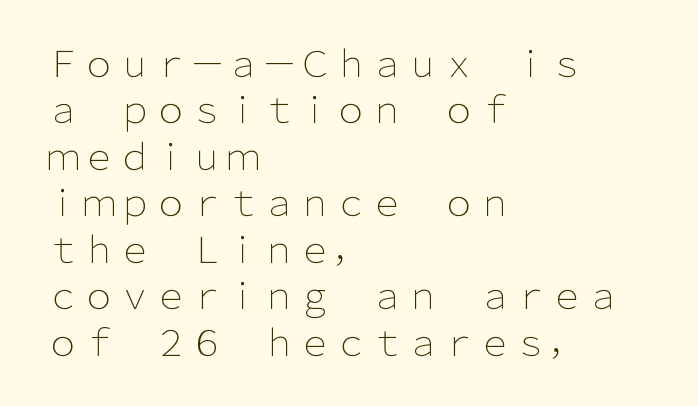
Honestly, the letter spacing is just normal — you wouldn't notice it. The characters are drawn with everyday or finer stroke widths. The line-height multiplier appears to be the usual default. Plain, unruled lines of type. Varying glyph widths throughout — classic text-font behaviour.
